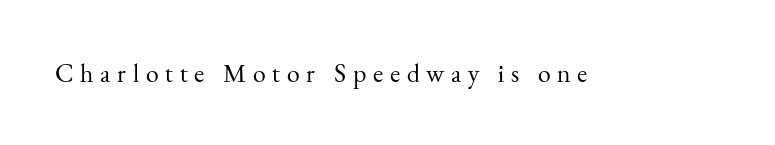
Q: Is the text bold? A: No.
Q: Is the text italic (slanted)? A: No, it is upright.
Q: Is the text underlined? A: No.
Q: Is the spacing between letters normal or unusually wide? A: Unusually wide.
